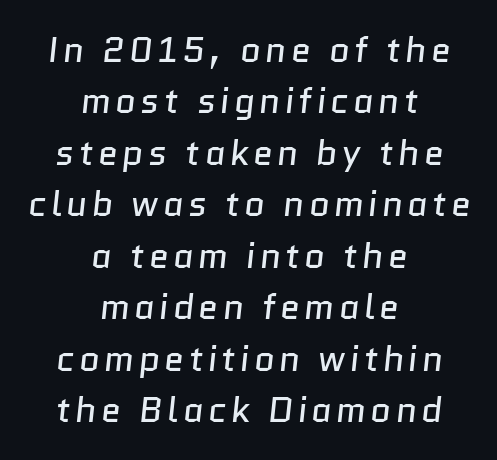
The rendering shows plain stroke endings on the letterforms — a sans-serif design. This sample has the flowing, uneven cadence of proportional lettering. This is not heavy type; no bold has been used. Leftover space on each line is divided equally before and after the words. The designer left line spacing at the default.
